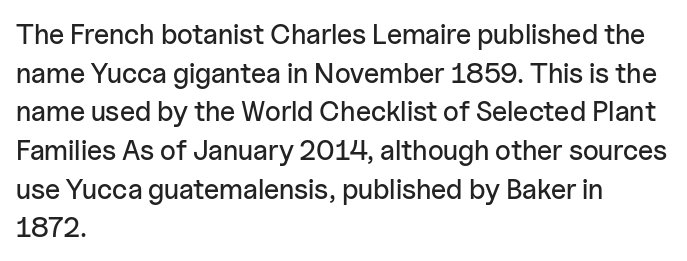
{"serif": "no", "italic": "no", "width": "normal", "stroke_contrast": "low", "x_height": "medium", "monospaced": "no", "underline": "no", "align": "left", "line_spacing": "normal", "line_spacing_ratio": 1.38, "letter_spacing": "normal", "letter_spacing_em": 0.0, "glyph_px": 28}
